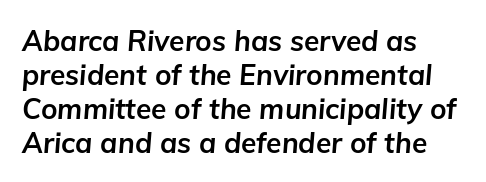
Q: Is the text bold? A: Yes.
Q: Is the text italic (slanted)? A: Yes, it leans right by about 5 degrees.
Q: Is the text underlined? A: No.
Q: How is the paragraph aligned? A: Left-aligned.
Q: Is the spacing between letters normal or unusually wide? A: Normal.
Q: Width (condensed, normal, or wide)? A: Normal.
Q: Stroke contrast? A: Low.
Q: x-height? A: Medium.
Q: Monospaced? A: No.
